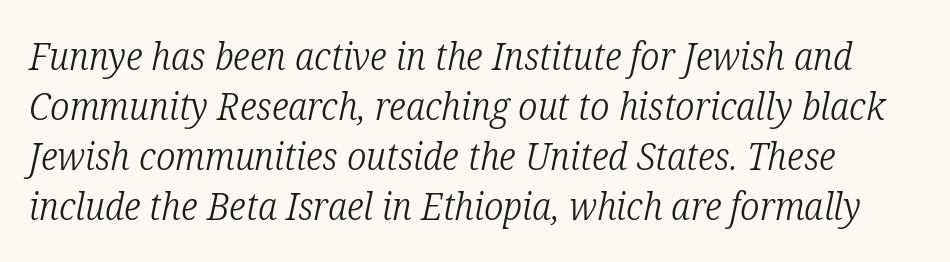
Q: Is the text bold? A: No.
Q: Is the text italic (slanted)? A: Yes, it leans right by about 12 degrees.
Q: Is the typeface a serif or a sans-serif typeface? A: Serif.
Q: Is the text underlined? A: No.
Q: Is the spacing between letters normal or unusually wide? A: Normal.
Q: Is the spacing between lines tight, normal or loose? A: Normal.
Q: Width (condensed, normal, or wide)? A: Condensed.
Q: Stroke contrast? A: Low.
Q: x-height? A: Medium.
Q: Monospaced? A: No.
